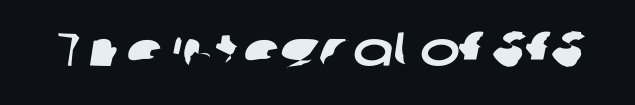
Compared with typical body copy, the letter spacing here is the same. The face used here is proportionally spaced, like ordinary book or web type. The gap between lines stays unmarked. Serifs: no, the terminals of the letterforms are clean.
